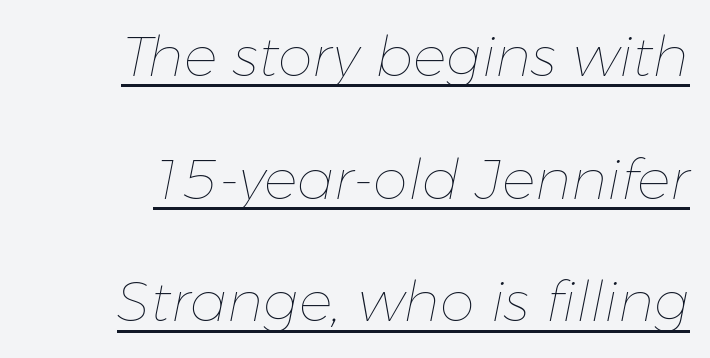
{"italic": "yes", "lean": "right", "slant_degrees": 11, "bold": "no", "weight": "thin", "width": "normal", "stroke_contrast": "low", "x_height": "medium", "monospaced": "no", "underline": "yes", "align": "right", "line_spacing": "loose", "line_spacing_ratio": 2.19, "letter_spacing": "normal", "letter_spacing_em": 0.0, "glyph_px": 56}
